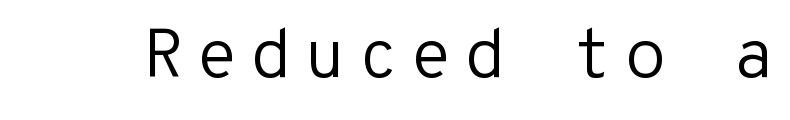
The image shows 69 px regular-weight sans-serif type, upright, monospaced; set not underlined; low stroke contrast and a medium x-height.
